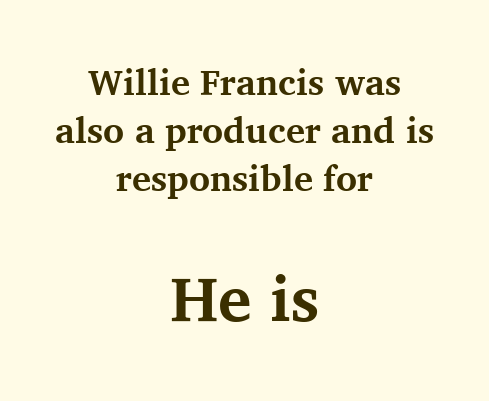
Q: Is the text bold? A: Yes.
Q: Is the text italic (slanted)? A: No, it is upright.
Q: Is the typeface a serif or a sans-serif typeface? A: Serif.
Q: Is the text underlined? A: No.
Q: How is the paragraph aligned? A: Centered.
Q: Is the spacing between letters normal or unusually wide? A: Normal.
Q: Is the spacing between lines tight, normal or loose? A: Normal.
Q: Which block of text is set in a larger size, the first (top) or the second (bottom)? A: The second (bottom) one.
Q: Width (condensed, normal, or wide)? A: Normal.
Q: Stroke contrast? A: Medium.
Q: x-height? A: Medium.
Q: Monospaced? A: No.
